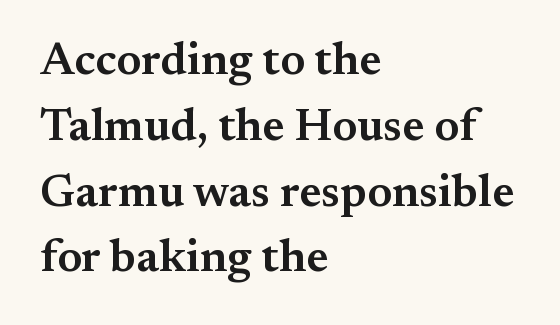
Does the lettering tilt? It doesn't — this is upright. The lines are quadded left. The face used here is proportionally spaced, like ordinary book or web type. A semibold gives these letters moderate extra thickness, short of bold.
